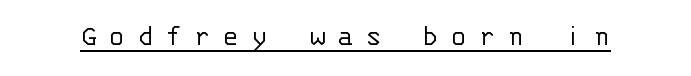
The image shows 31 px light sans-serif type, upright, monospaced; set unusually wide letter spacing (+0.38 em), underlined; low stroke contrast and a large x-height.
